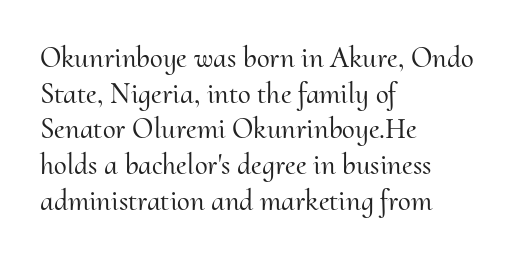
Q: Is the text italic (slanted)? A: No, it is upright.
Q: Is the typeface a serif or a sans-serif typeface? A: Serif.
Q: Is the text underlined? A: No.
Q: How is the paragraph aligned? A: Left-aligned.
Q: Is the spacing between letters normal or unusually wide? A: Normal.
Q: Width (condensed, normal, or wide)? A: Normal.
Q: Stroke contrast? A: Medium.
Q: x-height? A: Small.
Q: Monospaced? A: No.
